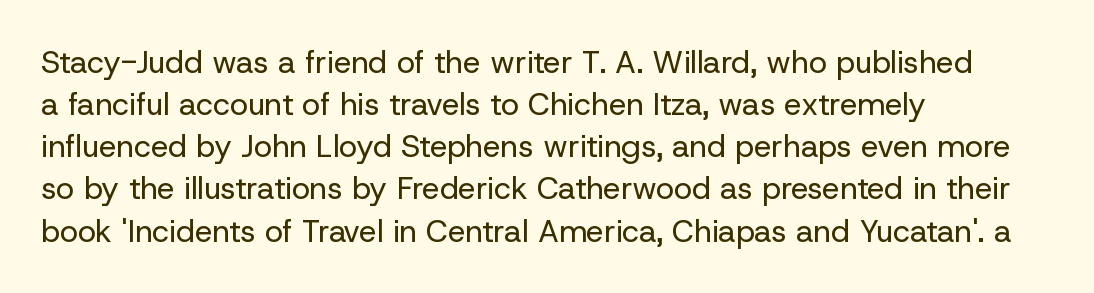
{"serif": "no", "italic": "no", "bold": "no", "weight": "regular", "width": "normal", "stroke_contrast": "low", "x_height": "medium", "monospaced": "no", "underline": "no", "align": "left", "line_spacing": "normal", "line_spacing_ratio": 1.36, "letter_spacing": "normal", "letter_spacing_em": 0.0, "glyph_px": 31}
